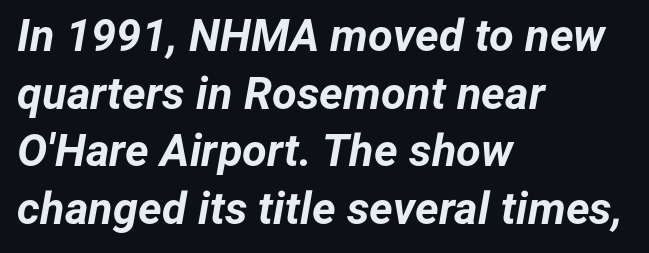
The foot of each line stays bare and open. Each new line begins a customary step beneath the previous one. What weight is shown? A full bold with thick strokes. The face used here is proportionally spaced, like ordinary book or web type. No extra tracking has been applied to these lines.
